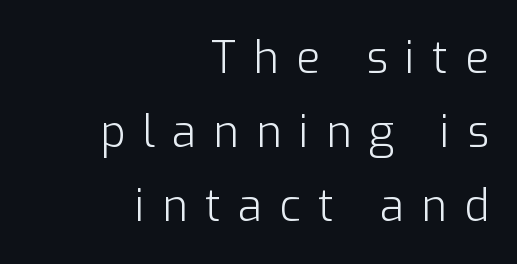
The image shows 44 px light sans-serif type, upright; set right-aligned, normal line spacing (1.68x), unusually wide letter spacing (+0.39 em), not underlined; low stroke contrast and a medium x-height.
